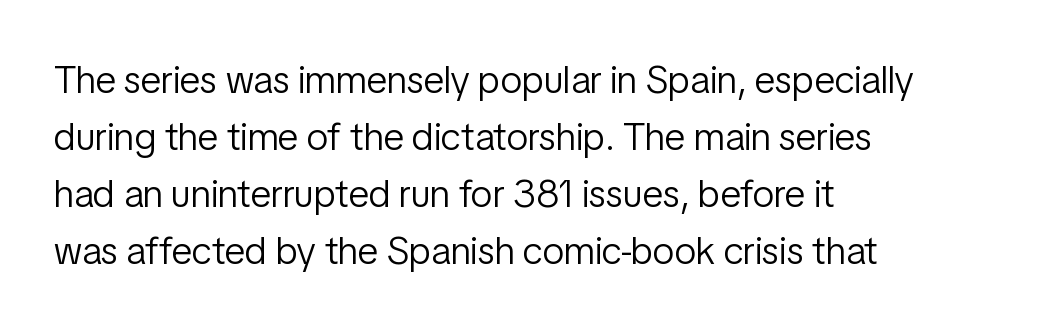
{"serif": "no", "italic": "no", "bold": "no", "weight": "light", "width": "condensed", "stroke_contrast": "low", "x_height": "medium", "monospaced": "no", "underline": "no", "align": "left", "line_spacing": "normal", "line_spacing_ratio": 1.46, "letter_spacing": "normal", "letter_spacing_em": 0.0, "glyph_px": 39}
